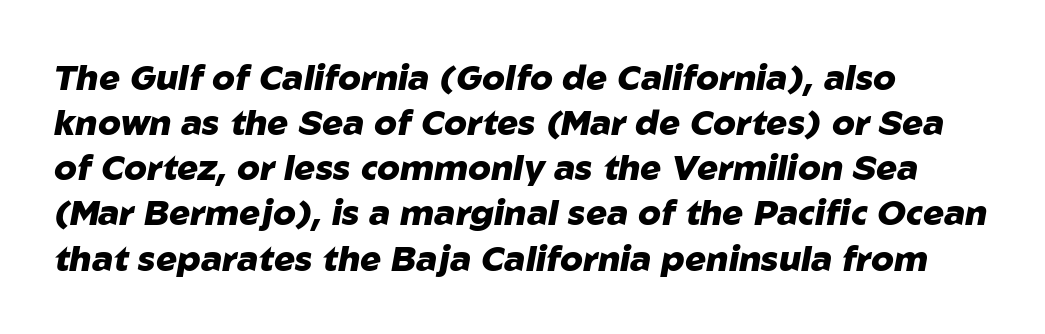
The image shows 35 px heavy type, italic (leaning right); set left-aligned, normal line spacing (1.29x), normal letter spacing, not underlined; low stroke contrast and a medium x-height.
